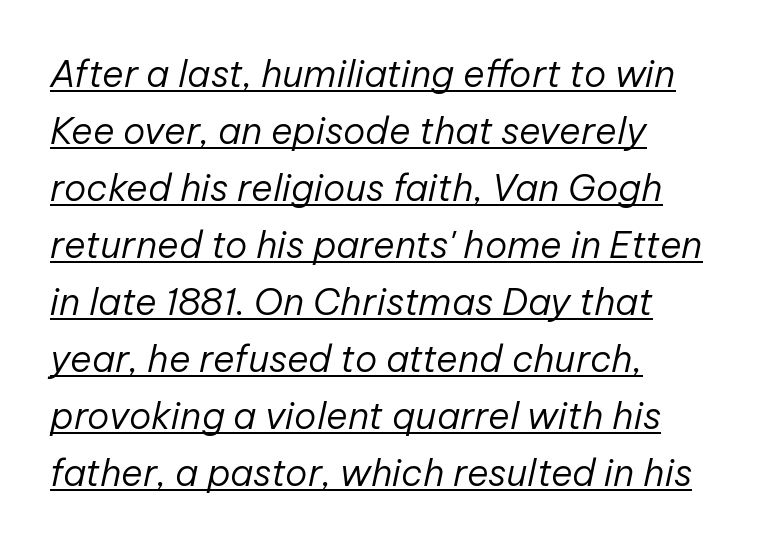
Q: Is the text bold? A: No.
Q: Is the text italic (slanted)? A: Yes, it leans right by about 12 degrees.
Q: Is the text underlined? A: Yes.
Q: How is the paragraph aligned? A: Left-aligned.
Q: Is the spacing between letters normal or unusually wide? A: Normal.
Q: Is the spacing between lines tight, normal or loose? A: Normal.
Q: Width (condensed, normal, or wide)? A: Normal.
Q: Stroke contrast? A: Low.
Q: x-height? A: Medium.
Q: Monospaced? A: No.
